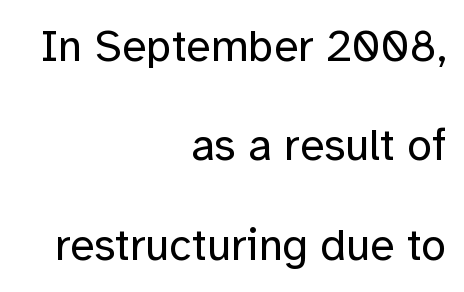
This block would shrink considerably if given ordinary leading; it's expanded now. Honestly, the letter spacing is just normal — you wouldn't notice it. Is this a fixed-width face? No — the glyphs have proportional, varying widths. Letters rest on an invisible, unmarked baseline.
